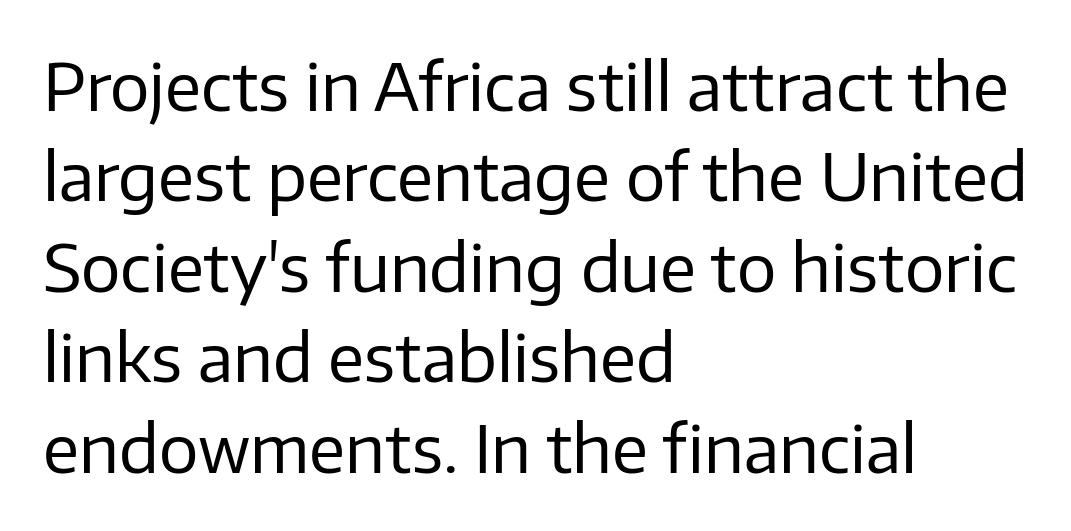
All the whitespace from short lines collects on the right. A typesetter would call this proportional, since set widths differ per character. These glyphs show unthickened strokes, regular width or finer. The rendering keeps characters at their native spacing.
